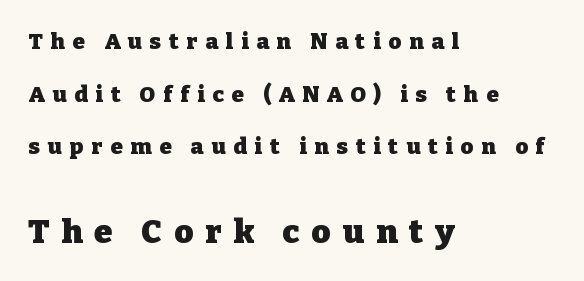
Q: Is the text bold? A: Yes.
Q: Is the text italic (slanted)? A: No, it is upright.
Q: Is the typeface a serif or a sans-serif typeface? A: Serif.
Q: Is the text underlined? A: No.
Q: How is the paragraph aligned? A: Left-aligned.
Q: Is the spacing between letters normal or unusually wide? A: Unusually wide.
Q: Is the spacing between lines tight, normal or loose? A: Loose.
Q: Which block of text is set in a larger size, the first (top) or the second (bottom)? A: The second (bottom) one.
Q: Width (condensed, normal, or wide)? A: Normal.
Q: Stroke contrast? A: Low.
Q: x-height? A: Medium.
Q: Monospaced? A: No.
